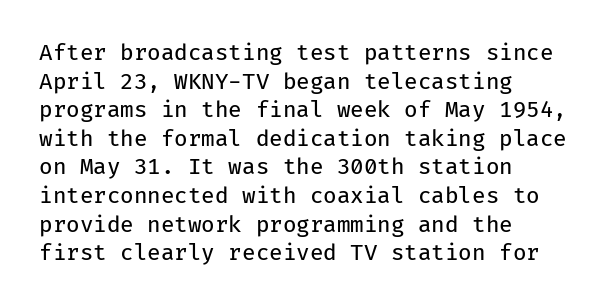
Check the space under the baseline: it is left empty. Characters follow at the spacing the type designer built in. These glyphs show unthickened strokes, regular width or finer. This is the regular roman posture of the typeface. A typesetter would call this leading conventional body-copy spacing. The compositor pushed each line to the left boundary.
